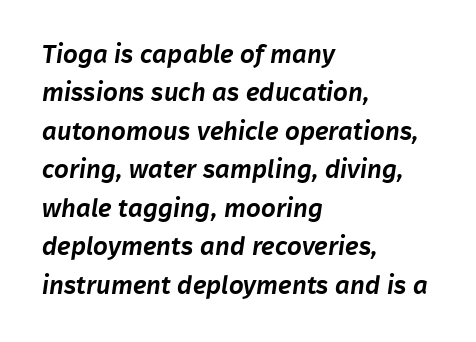
Q: Is the text underlined? A: No.
Q: How is the paragraph aligned? A: Left-aligned.
Q: Is the spacing between letters normal or unusually wide? A: Normal.
Q: Is the spacing between lines tight, normal or loose? A: Normal.
